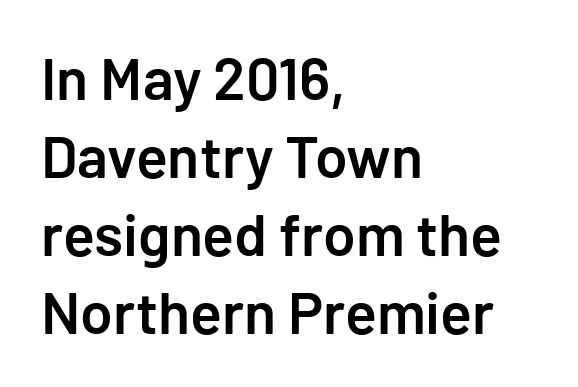
The image shows 59 px semibold sans-serif type, upright; set left-aligned, normal line spacing (1.32x), normal letter spacing, not underlined; low stroke contrast and a medium x-height.
